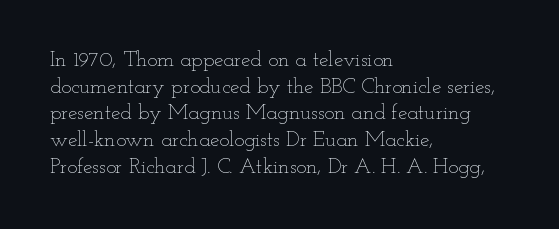
Summary of weight: not heavy and not bold. The vertical gap from one line to the next is medium. The type is set solid horizontally, with unmodified tracking. No italicization has been applied; the sample stays upright. The paragraph shown leans on its left margin. The gap between lines stays unmarked.
